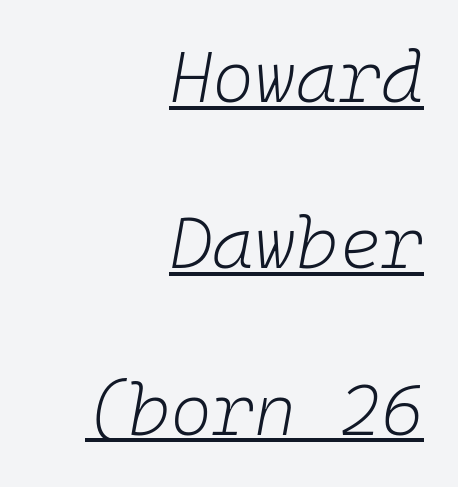
The image shows 72 px light type, italic (leaning right), monospaced; set right-aligned, loose line spacing (2.31x), normal letter spacing, underlined; low stroke contrast and a medium x-height.
